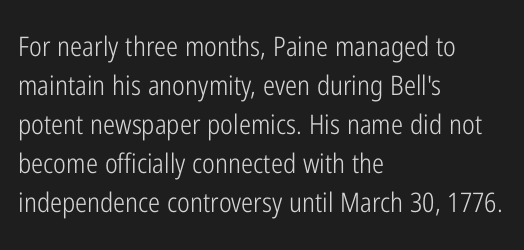
{"italic": "no", "bold": "no", "underline": "no", "align": "left", "line_spacing": "normal", "line_spacing_ratio": 1.44, "letter_spacing": "normal", "letter_spacing_em": 0.0, "glyph_px": 27}
